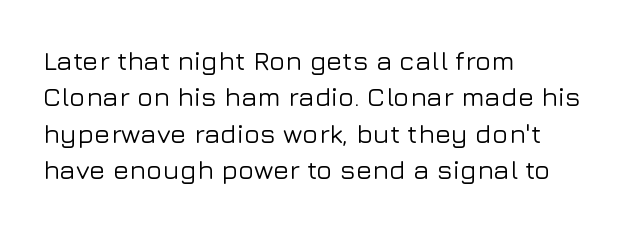
{"italic": "no", "underline": "no", "align": "left", "line_spacing": "normal", "line_spacing_ratio": 1.35, "letter_spacing": "normal", "letter_spacing_em": 0.0, "glyph_px": 27}
